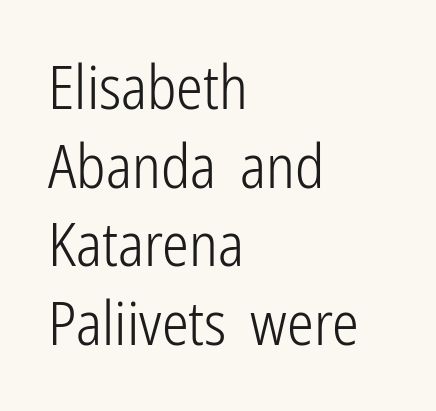
The image shows 60 px light, condensed sans-serif type, upright; set left-aligned, normal line spacing (1.31x), normal letter spacing, not underlined; low stroke contrast and a medium x-height.
